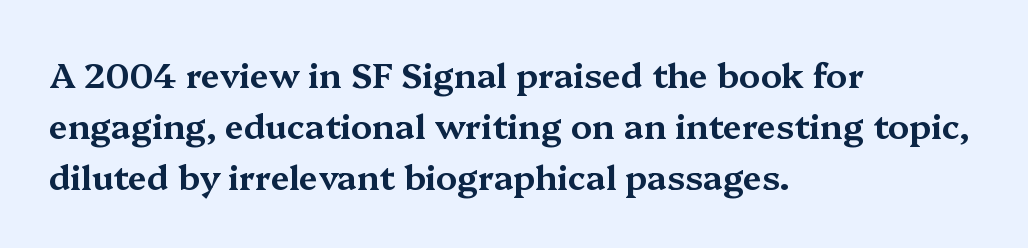
Tracking here is standard; glyphs follow each other at the usual distance. Normally led — the rows are evenly, conventionally spaced. You can tell it's not italic because the verticals are truly vertical. Layout note: lines flush left.
